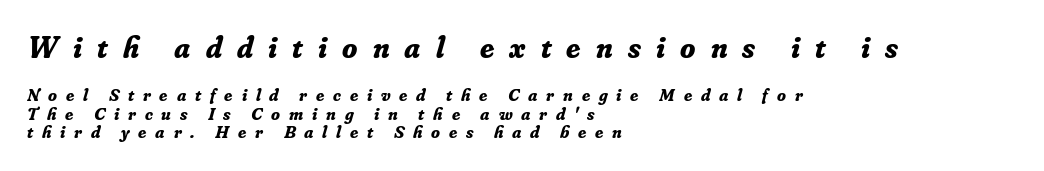
The image shows 31 px bold serif type, italic (leaning right); set left-aligned, tight line spacing (1.02x), unusually wide letter spacing (+0.49 em), not underlined; the first (top) block is 1.72x larger; low stroke contrast and a small x-height.
